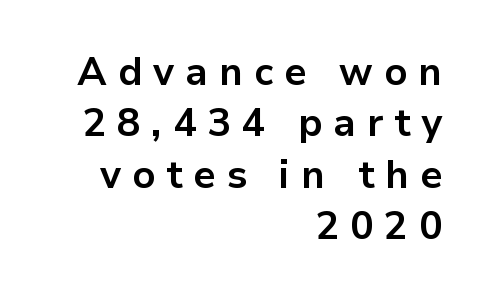
The image shows 39 px bold sans-serif type, upright; set right-aligned, normal line spacing (1.32x), unusually wide letter spacing (+0.28 em), not underlined; low stroke contrast and a medium x-height.
